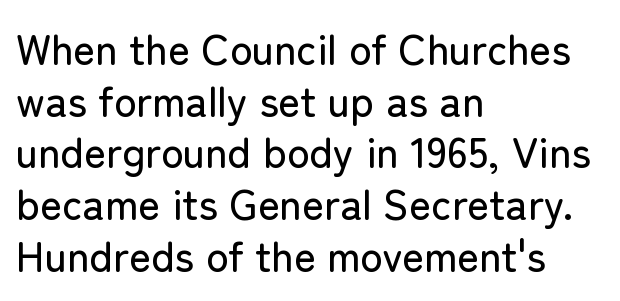
The image shows 42 px sans-serif type, upright; set left-aligned, line spacing 1.23x, normal letter spacing, not underlined; low stroke contrast and a medium x-height.
